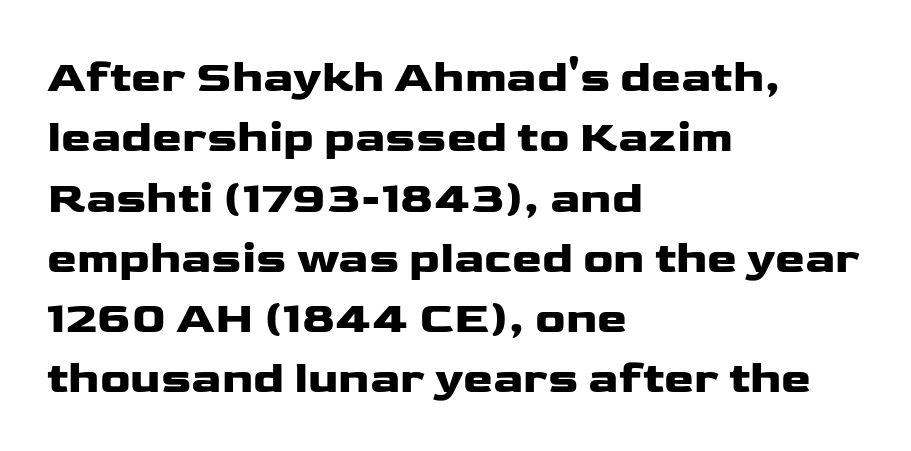
The lettering stays uniformly vertical, giving the passage a roman look. Compared with typical body copy, the letter spacing here is the same. Beneath every word, the page is bare. The text block is weighted toward the left margin, trailing off unevenly rightward.
